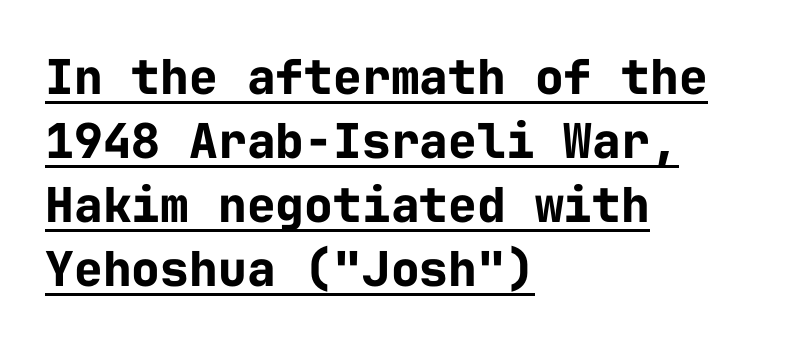
Q: Is the text bold? A: Yes.
Q: Is the text italic (slanted)? A: No, it is upright.
Q: Is the typeface a serif or a sans-serif typeface? A: Sans-serif.
Q: Is the text underlined? A: Yes.
Q: How is the paragraph aligned? A: Left-aligned.
Q: Is the spacing between letters normal or unusually wide? A: Normal.
Q: Is the spacing between lines tight, normal or loose? A: Normal.
Q: Width (condensed, normal, or wide)? A: Normal.
Q: Stroke contrast? A: Low.
Q: x-height? A: Medium.
Q: Monospaced? A: Yes.
